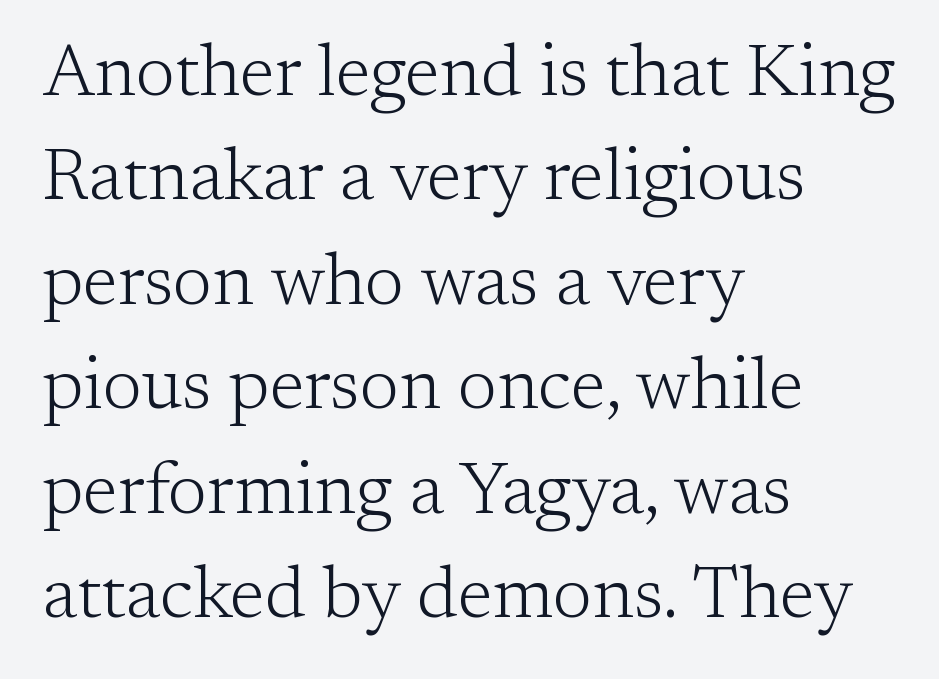
{"serif": "yes", "italic": "no", "bold": "no", "weight": "light", "width": "normal", "stroke_contrast": "low", "x_height": "medium", "monospaced": "no", "underline": "no", "align": "left", "line_spacing": "normal", "line_spacing_ratio": 1.45, "letter_spacing": "normal", "letter_spacing_em": 0.0, "glyph_px": 72}
